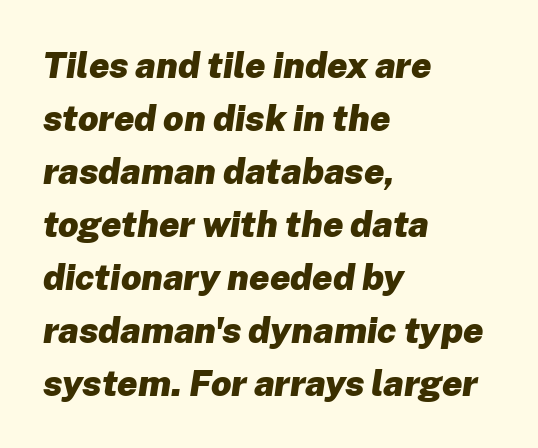
The image shows 36 px heavy type, italic (leaning right); set left-aligned, normal line spacing (1.47x), normal letter spacing, not underlined; low stroke contrast and a medium x-height.
